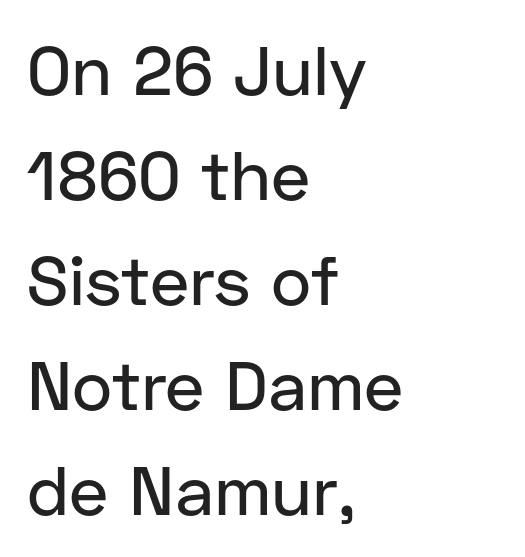
{"serif": "no", "italic": "no", "width": "normal", "stroke_contrast": "low", "x_height": "medium", "monospaced": "no", "underline": "no", "align": "left", "line_spacing": "normal", "line_spacing_ratio": 1.52, "letter_spacing": "normal", "letter_spacing_em": 0.0, "glyph_px": 69}
